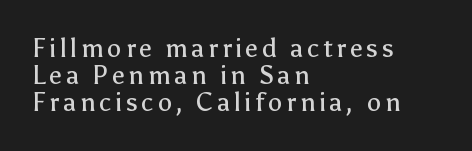
The image shows 26 px text type, upright; set left-aligned, tight line spacing (1.04x), not underlined.
